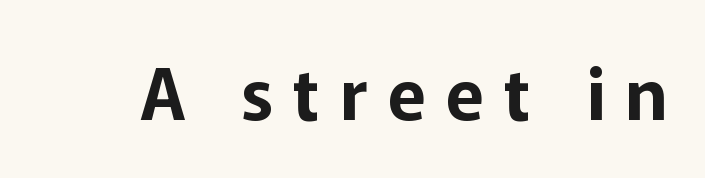
{"serif": "no", "italic": "no", "width": "normal", "stroke_contrast": "low", "x_height": "medium", "monospaced": "no", "underline": "no", "letter_spacing": "wide", "letter_spacing_em": 0.28, "glyph_px": 71}
